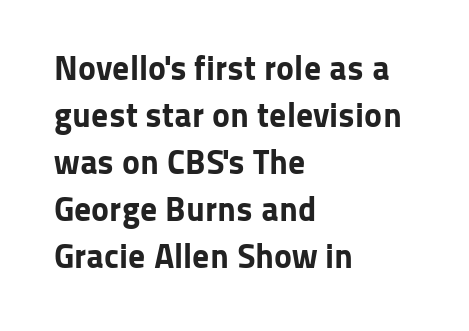
The image shows 34 px bold sans-serif type, upright; set left-aligned, normal line spacing (1.38x), normal letter spacing, not underlined; low stroke contrast and a medium x-height.
